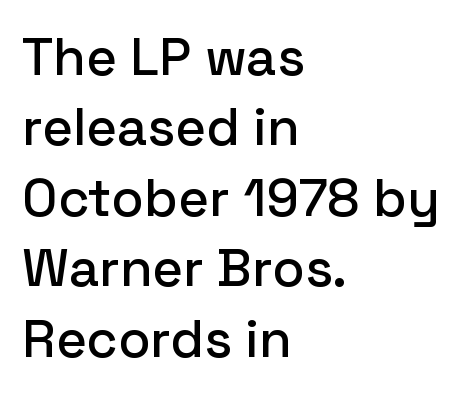
Q: Is the text italic (slanted)? A: No, it is upright.
Q: Is the typeface a serif or a sans-serif typeface? A: Sans-serif.
Q: Is the text underlined? A: No.
Q: How is the paragraph aligned? A: Left-aligned.
Q: Is the spacing between letters normal or unusually wide? A: Normal.
Q: Is the spacing between lines tight, normal or loose? A: Normal.
Q: Width (condensed, normal, or wide)? A: Normal.
Q: Stroke contrast? A: Low.
Q: x-height? A: Medium.
Q: Monospaced? A: No.
